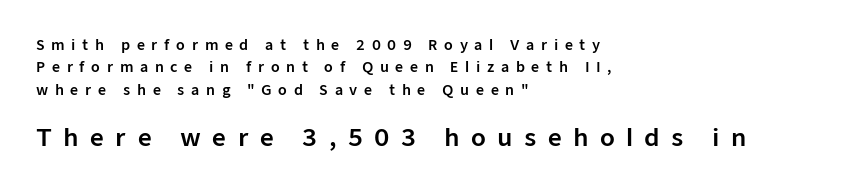
Q: Is the text italic (slanted)? A: No, it is upright.
Q: Is the text underlined? A: No.
Q: How is the paragraph aligned? A: Left-aligned.
Q: Is the spacing between letters normal or unusually wide? A: Unusually wide.
Q: Is the spacing between lines tight, normal or loose? A: Normal.
Q: Which block of text is set in a larger size, the first (top) or the second (bottom)? A: The second (bottom) one.
